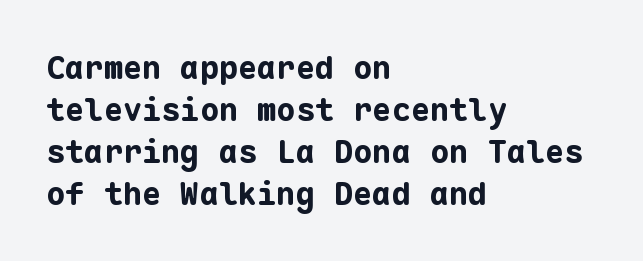
Plenty of ink on the page — the face is bold. Each word holds together tightly as a unit, with standard inter-letter gaps. The ragged edge is on the right, which tells us the setting is flush left. In terms of leading, this rendering sits right in the middle.
